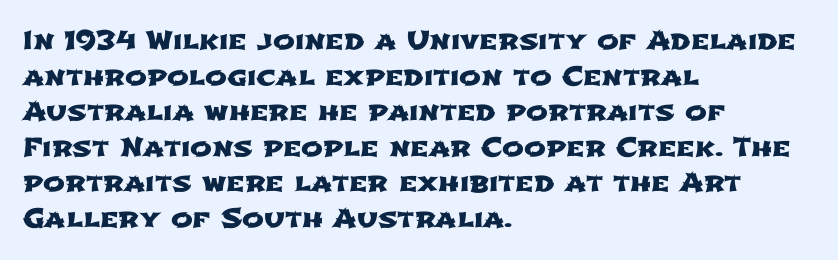
{"underline": "no", "align": "left", "line_spacing": "normal", "line_spacing_ratio": 1.37, "letter_spacing": "normal", "letter_spacing_em": 0.0, "glyph_px": 26}
